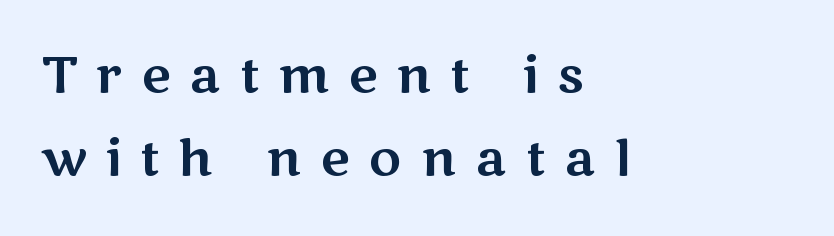
Each letter keeps its own natural width here, so spacing adapts to shape. Horizontally, the lines are justified to the leading edge only. The letters are spread apart with noticeably loose tracking. The vertical gap from one line to the next is medium. Rule under the text: the space is simply empty.
